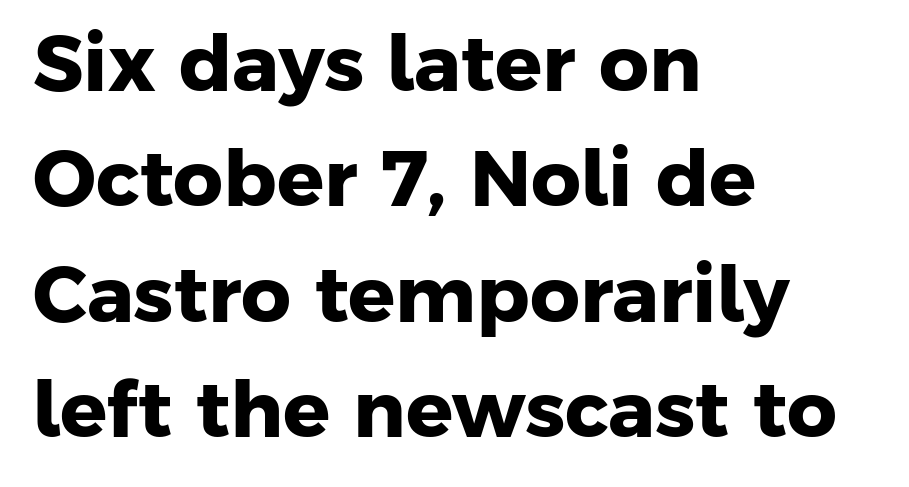
Notice how descenders clear the ascenders below comfortably — that's standard leading. Character widths vary here, with narrow letters taking less room than wide ones. The string is rendered with underlining switched off. The horizontal fit of the characters is conventional and even.
